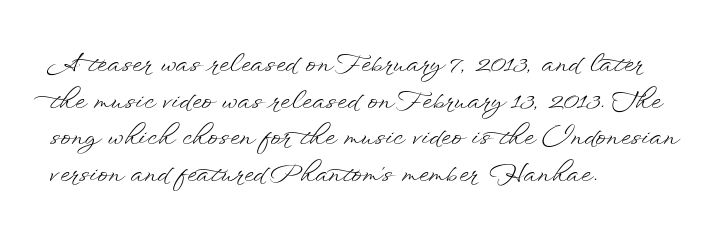
The image shows 25 px text type; set left-aligned, normal line spacing (1.47x), normal letter spacing, not underlined.
